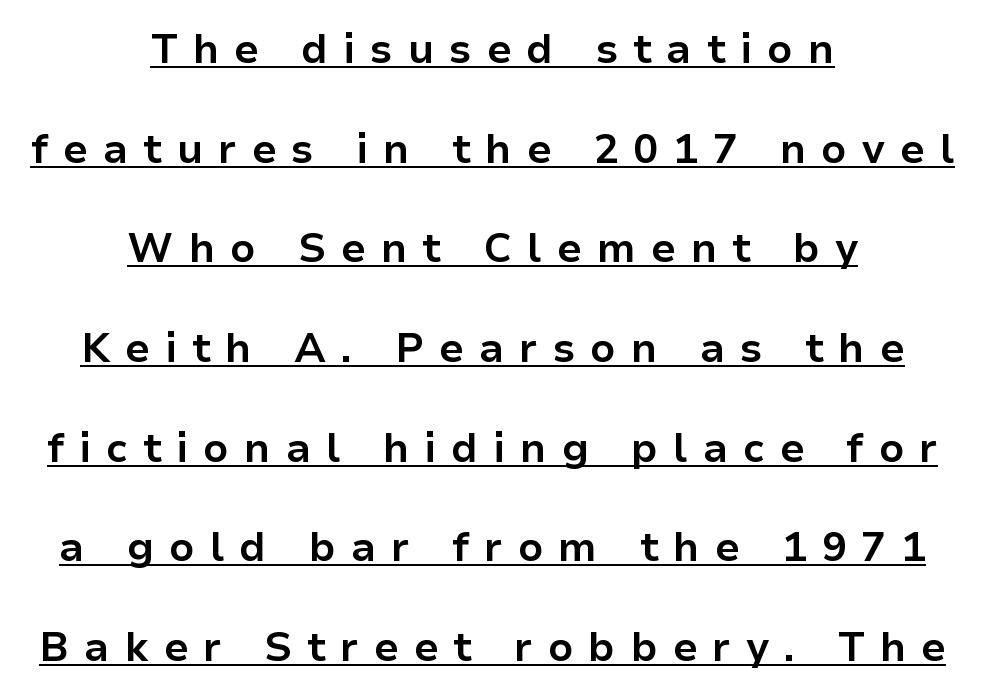
{"serif": "no", "italic": "no", "bold": "yes", "weight": "bold", "width": "normal", "stroke_contrast": "low", "x_height": "medium", "monospaced": "no", "underline": "yes", "align": "center", "line_spacing": "loose", "line_spacing_ratio": 2.43, "letter_spacing": "wide", "letter_spacing_em": 0.37, "glyph_px": 41}
